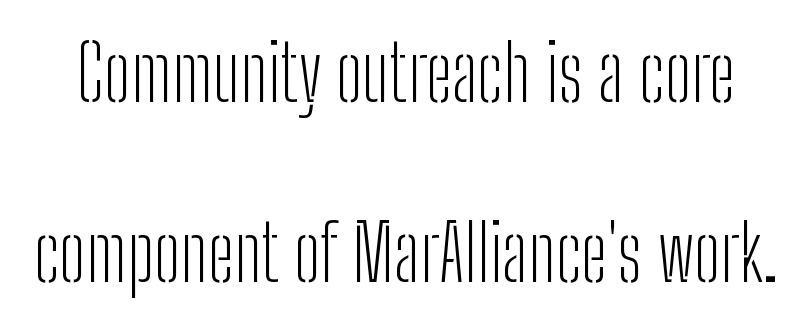
{"serif": "no", "italic": "no", "bold": "no", "weight": "light", "width": "condensed", "stroke_contrast": "low", "x_height": "medium", "monospaced": "no", "underline": "no", "line_spacing": "loose", "line_spacing_ratio": 2.31, "letter_spacing": "normal", "letter_spacing_em": 0.0, "glyph_px": 78}
